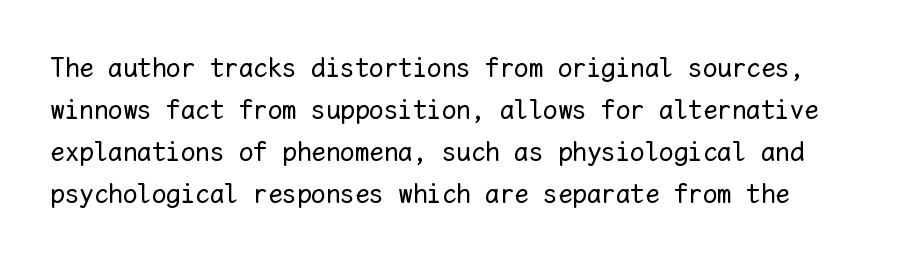
{"italic": "no", "bold": "no", "weight": "regular", "width": "normal", "stroke_contrast": "low", "x_height": "medium", "monospaced": "yes", "underline": "no", "line_spacing": "normal", "line_spacing_ratio": 1.45, "letter_spacing": "normal", "letter_spacing_em": 0.0, "glyph_px": 29}
